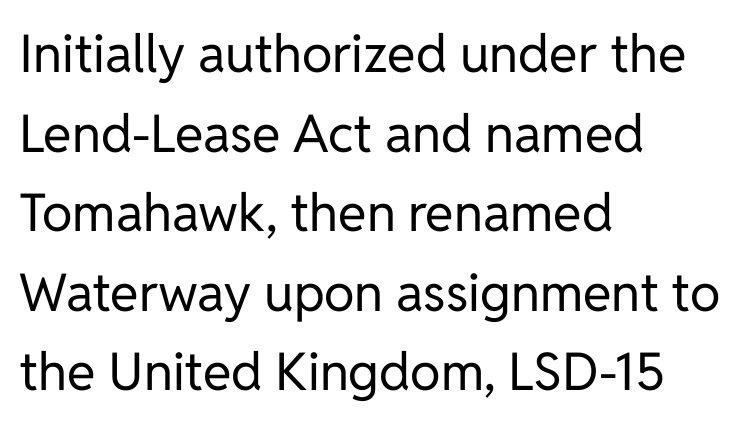
{"serif": "no", "italic": "no", "bold": "no", "weight": "regular", "width": "normal", "stroke_contrast": "low", "x_height": "medium", "monospaced": "no", "underline": "no", "align": "left", "line_spacing": "normal", "line_spacing_ratio": 1.53, "letter_spacing": "normal", "letter_spacing_em": 0.0, "glyph_px": 52}
